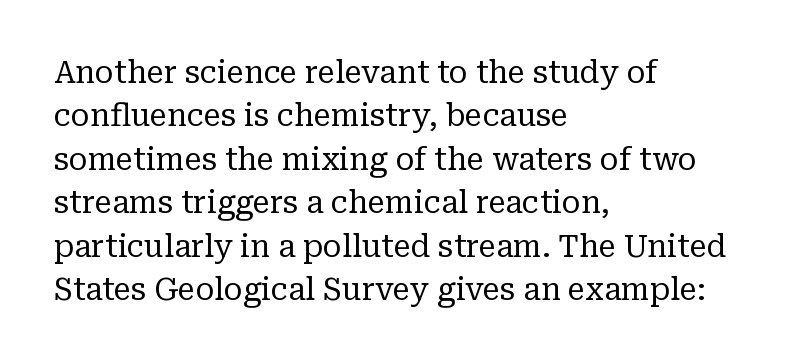
{"serif": "yes", "italic": "no", "bold": "no", "weight": "regular", "width": "normal", "stroke_contrast": "low", "x_height": "medium", "monospaced": "no", "underline": "no", "align": "left", "line_spacing": "normal", "line_spacing_ratio": 1.4, "letter_spacing": "normal", "letter_spacing_em": 0.0, "glyph_px": 31}
